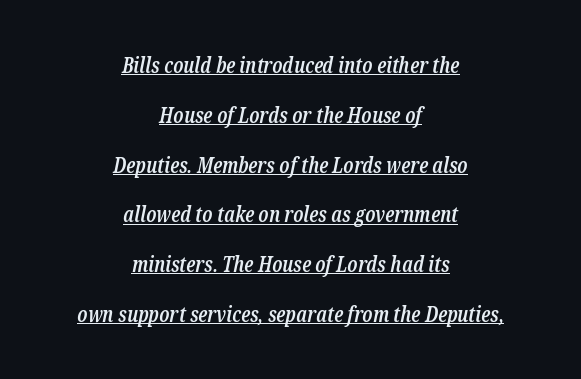
{"italic": "yes", "lean": "right", "slant_degrees": 12, "bold": "semi", "underline": "yes", "align": "center", "line_spacing": "loose", "line_spacing_ratio": 2.37, "letter_spacing": "normal", "letter_spacing_em": 0.0, "glyph_px": 21}
